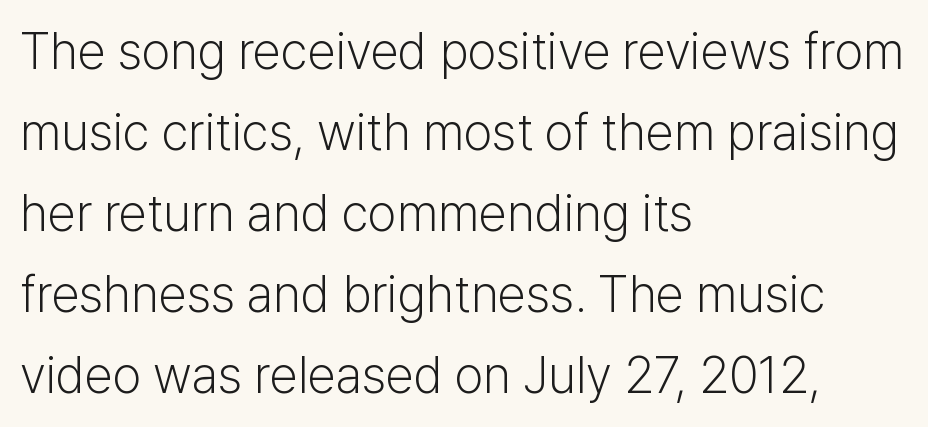
This sample is left-justified, so line endings fall wherever the words run out. Vertical stems look standard width or narrower in stroke. These lines are rendered in a variable-pitch font. Students, note that the glyphs here touch the page at normal intervals.
